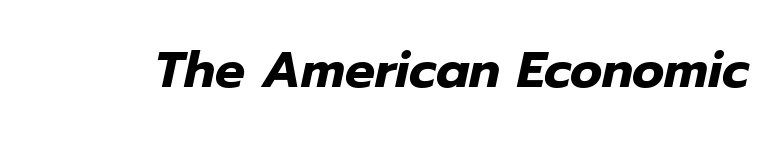
This sample has the flowing, uneven cadence of proportional lettering. The face used here is rendered with its standard letterfit. Bare-footed words on every line. The lettering tilts uniformly, giving the passage an italic look. The strokes are fattened all the way to bold.
